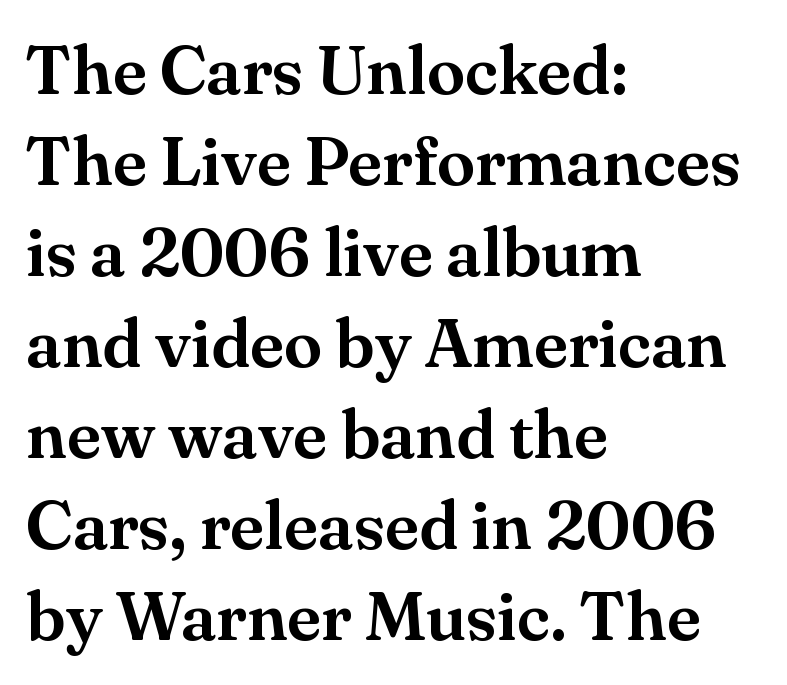
Q: Is the text italic (slanted)? A: No, it is upright.
Q: Is the typeface a serif or a sans-serif typeface? A: Serif.
Q: Is the text underlined? A: No.
Q: How is the paragraph aligned? A: Left-aligned.
Q: Is the spacing between letters normal or unusually wide? A: Normal.
Q: Is the spacing between lines tight, normal or loose? A: Normal.
Q: Width (condensed, normal, or wide)? A: Normal.
Q: Stroke contrast? A: Medium.
Q: x-height? A: Small.
Q: Monospaced? A: No.
